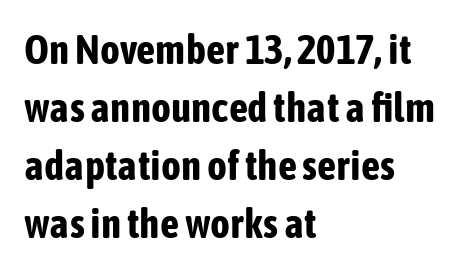
{"serif": "no", "italic": "no", "bold": "yes", "weight": "bold", "width": "condensed", "stroke_contrast": "low", "x_height": "medium", "monospaced": "no", "underline": "no", "align": "left", "line_spacing": "normal", "line_spacing_ratio": 1.38, "letter_spacing": "normal", "letter_spacing_em": 0.0, "glyph_px": 42}
